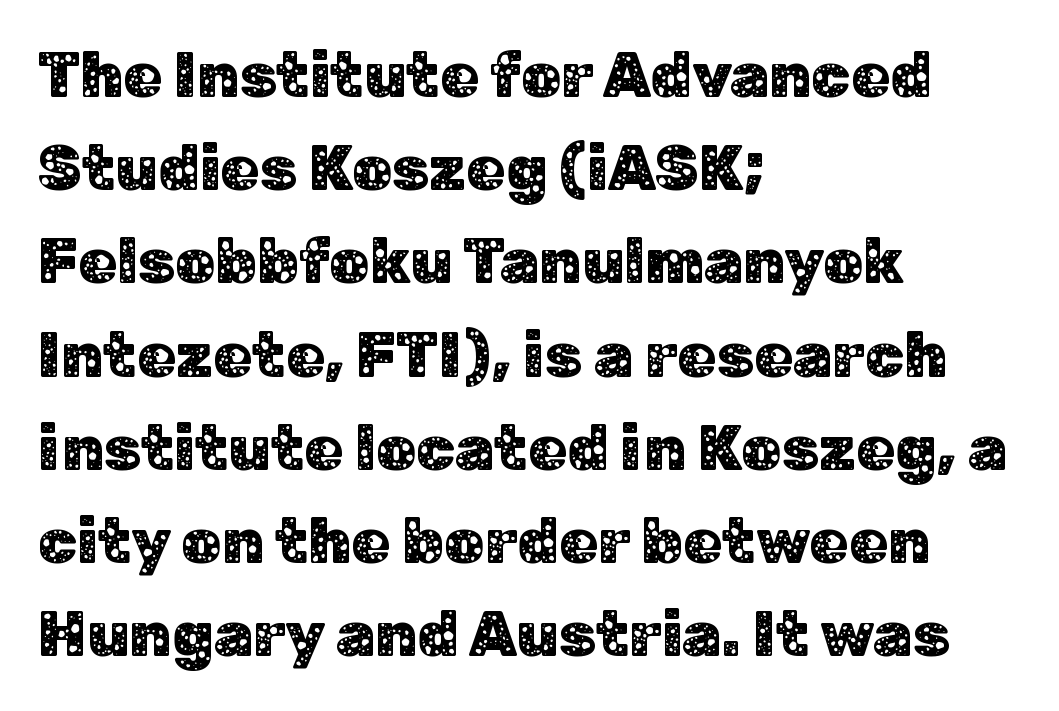
The image shows 63 px sans-serif type, upright; set left-aligned, normal line spacing (1.48x), normal letter spacing, not underlined; low stroke contrast and a medium x-height.
